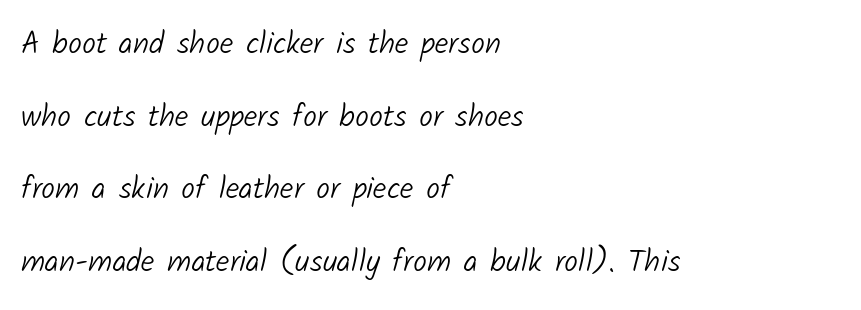
{"serif": "no", "bold": "no", "weight": "light", "width": "normal", "stroke_contrast": "low", "x_height": "medium", "monospaced": "no", "underline": "no", "align": "left", "line_spacing": "loose", "line_spacing_ratio": 2.34, "letter_spacing": "normal", "letter_spacing_em": 0.0, "glyph_px": 31}
